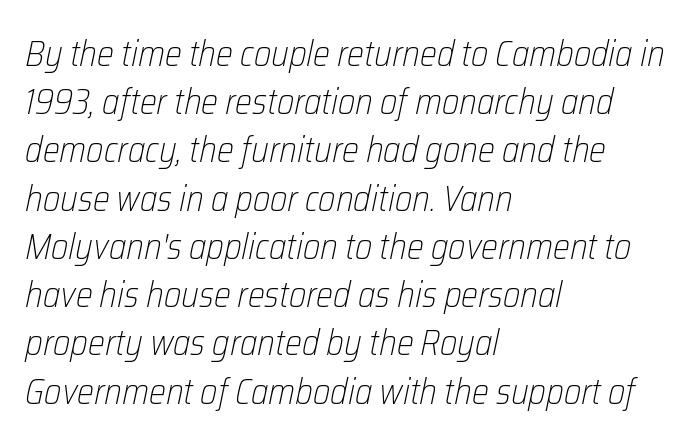
The image shows 36 px light, condensed type, italic (leaning right); set left-aligned, normal line spacing (1.34x), normal letter spacing, not underlined; low stroke contrast and a medium x-height.
